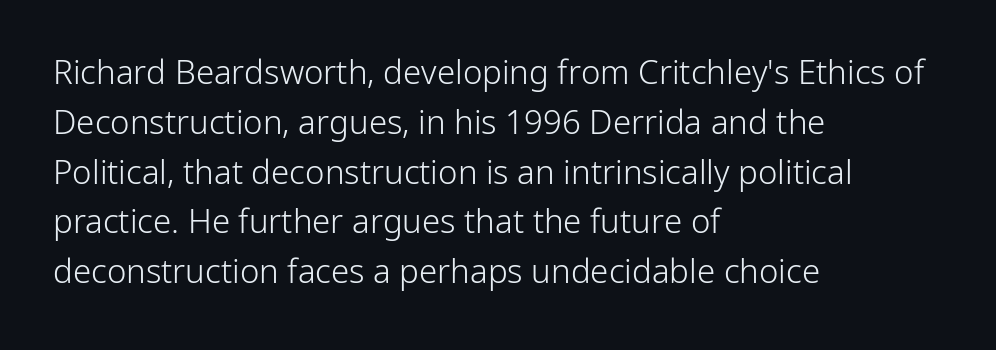
{"serif": "no", "italic": "no", "bold": "no", "weight": "light", "width": "normal", "stroke_contrast": "low", "x_height": "medium", "monospaced": "no", "underline": "no", "align": "left", "line_spacing": "normal", "line_spacing_ratio": 1.51, "letter_spacing": "normal", "letter_spacing_em": 0.0, "glyph_px": 33}
